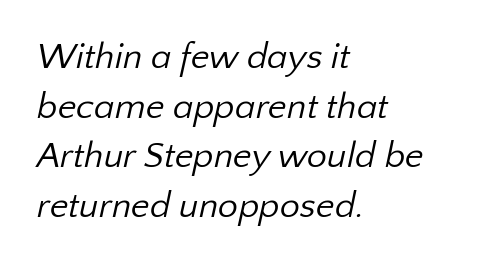
Q: Is the text bold? A: No.
Q: Is the typeface a serif or a sans-serif typeface? A: Sans-serif.
Q: Is the text underlined? A: No.
Q: How is the paragraph aligned? A: Left-aligned.
Q: Is the spacing between letters normal or unusually wide? A: Normal.
Q: Is the spacing between lines tight, normal or loose? A: Normal.
Q: Width (condensed, normal, or wide)? A: Normal.
Q: Stroke contrast? A: Low.
Q: x-height? A: Medium.
Q: Monospaced? A: No.
